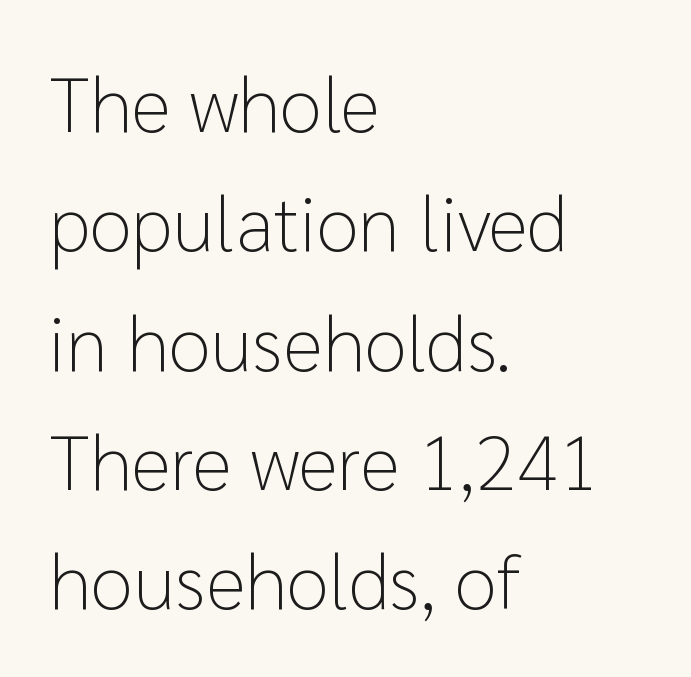
The image shows 77 px light sans-serif type, upright; set left-aligned, normal line spacing (1.55x), normal letter spacing, not underlined; low stroke contrast and a medium x-height.
